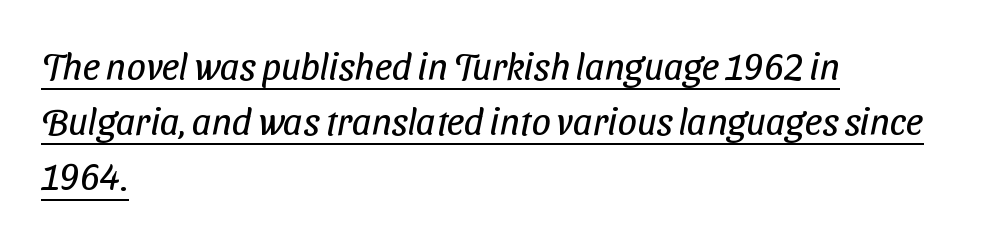
Q: Is the text bold? A: No.
Q: Is the typeface a serif or a sans-serif typeface? A: Sans-serif.
Q: Is the text underlined? A: Yes.
Q: How is the paragraph aligned? A: Left-aligned.
Q: Is the spacing between letters normal or unusually wide? A: Normal.
Q: Is the spacing between lines tight, normal or loose? A: Normal.
Q: Width (condensed, normal, or wide)? A: Condensed.
Q: Stroke contrast? A: Low.
Q: x-height? A: Medium.
Q: Monospaced? A: No.
